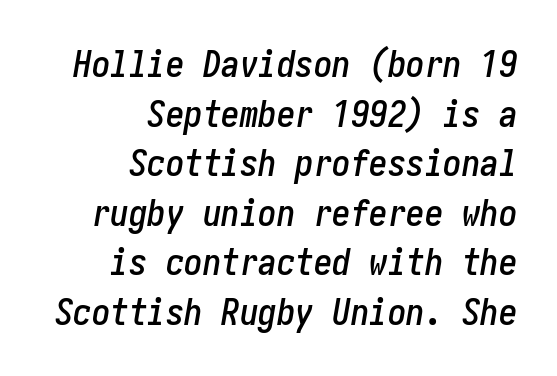
A normal amount of white space separates one row of letters from the next. The foot of each line stays bare and open. This rendering uses right alignment, leaving the left contour irregular. Emphasis-style slanted type is in use. Compared with typical body copy, the letter spacing here is the same.
